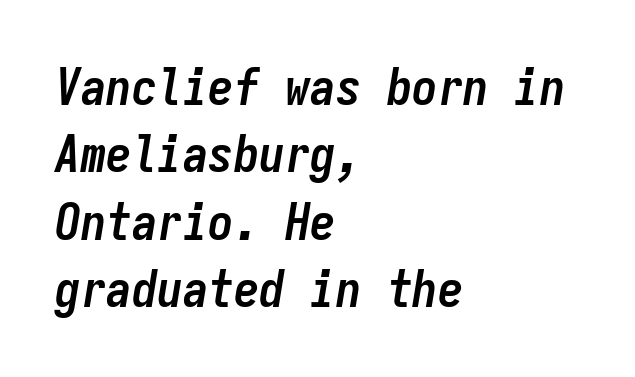
{"italic": "yes", "lean": "right", "slant_degrees": 9, "bold": "yes", "weight": "semibold", "width": "condensed", "stroke_contrast": "low", "x_height": "medium", "monospaced": "yes", "underline": "no", "align": "left", "line_spacing": "normal", "line_spacing_ratio": 1.32, "letter_spacing": "normal", "letter_spacing_em": 0.0, "glyph_px": 51}
